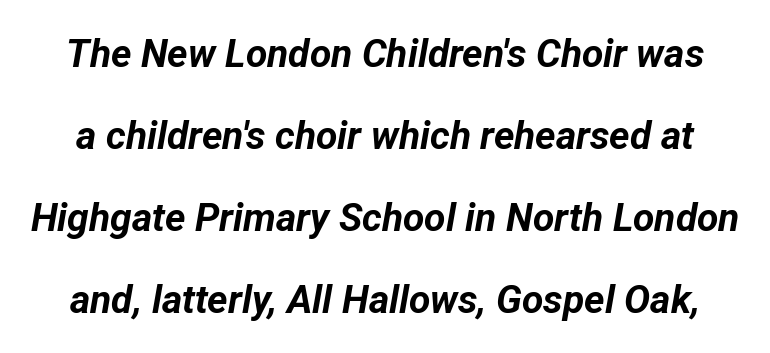
{"italic": "yes", "lean": "right", "slant_degrees": 12, "bold": "yes", "weight": "bold", "width": "normal", "stroke_contrast": "low", "x_height": "medium", "monospaced": "no", "underline": "no", "line_spacing": "loose", "line_spacing_ratio": 2.1, "letter_spacing": "normal", "letter_spacing_em": 0.0, "glyph_px": 39}
